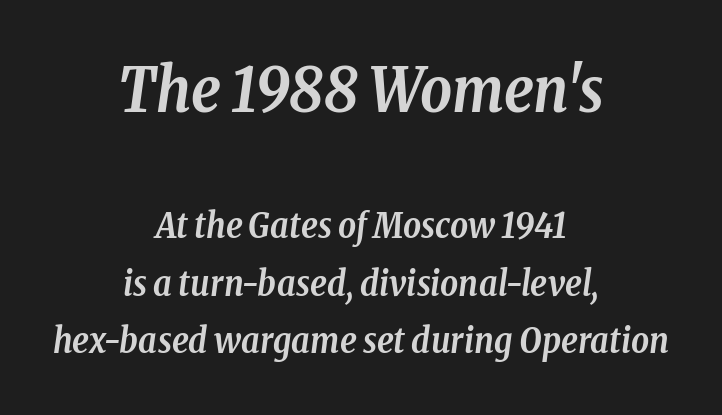
{"serif": "yes", "italic": "yes", "lean": "right", "slant_degrees": 8, "bold": "yes", "weight": "semibold", "width": "condensed", "stroke_contrast": "low", "x_height": "medium", "monospaced": "no", "underline": "no", "align": "center", "line_spacing": "normal", "line_spacing_ratio": 1.65, "letter_spacing": "normal", "letter_spacing_em": 0.0, "larger_block": "first", "size_ratio": 1.77, "glyph_px": 62}
